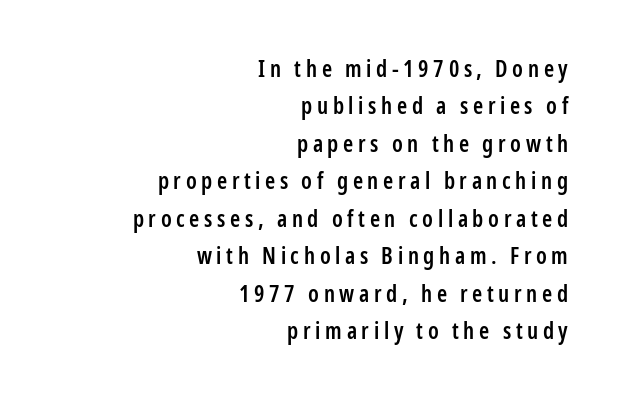
{"italic": "no", "bold": "semi", "underline": "no", "align": "right", "line_spacing": "normal", "line_spacing_ratio": 1.63, "letter_spacing": "wide", "letter_spacing_em": 0.2, "glyph_px": 23}
